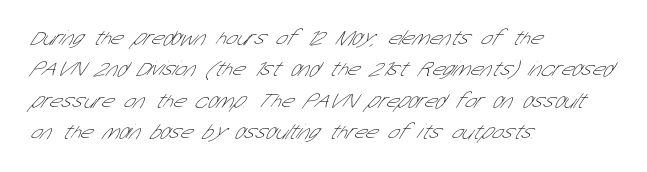
Q: Is the text bold? A: No.
Q: Is the text underlined? A: No.
Q: How is the paragraph aligned? A: Left-aligned.
Q: Is the spacing between letters normal or unusually wide? A: Normal.
Q: Is the spacing between lines tight, normal or loose? A: Normal.
